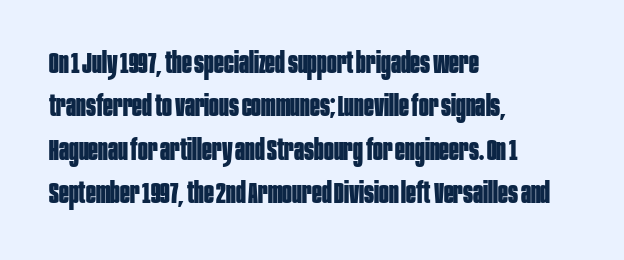
If you drew a ruler down the left edge, every line would touch it. What's the leading like? Ordinary, nothing unusual. The passage shown has conventional tracking throughout. Style check: upright. These lines carry a lot of weight — the face is fully bold. The face used here is proportionally spaced, like ordinary book or web type.
